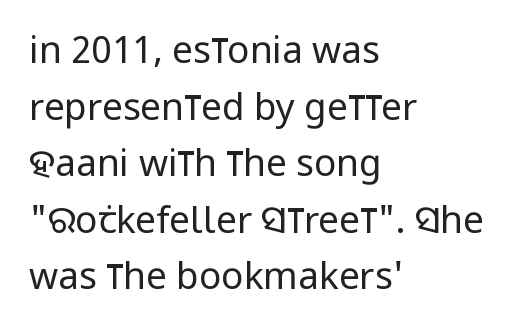
Q: Is the text bold? A: No.
Q: Is the text italic (slanted)? A: No, it is upright.
Q: Is the typeface a serif or a sans-serif typeface? A: Sans-serif.
Q: Is the text underlined? A: No.
Q: How is the paragraph aligned? A: Left-aligned.
Q: Is the spacing between letters normal or unusually wide? A: Normal.
Q: Is the spacing between lines tight, normal or loose? A: Normal.
Q: Width (condensed, normal, or wide)? A: Condensed.
Q: Stroke contrast? A: Low.
Q: x-height? A: Large.
Q: Monospaced? A: No.
